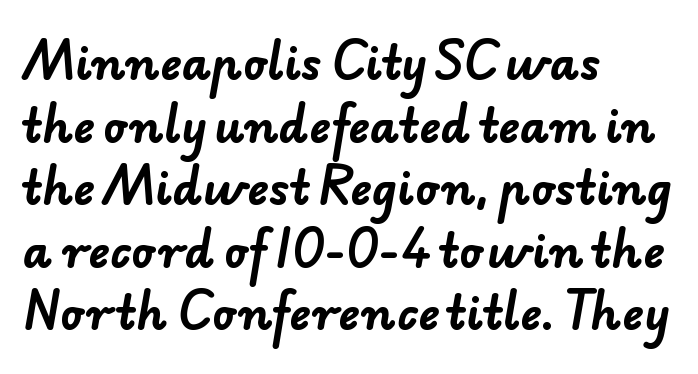
Q: Is the text bold? A: Yes.
Q: Is the typeface a serif or a sans-serif typeface? A: Sans-serif.
Q: Is the text underlined? A: No.
Q: How is the paragraph aligned? A: Left-aligned.
Q: Is the spacing between letters normal or unusually wide? A: Normal.
Q: Is the spacing between lines tight, normal or loose? A: Normal.
Q: Width (condensed, normal, or wide)? A: Normal.
Q: Stroke contrast? A: Low.
Q: x-height? A: Small.
Q: Monospaced? A: No.
